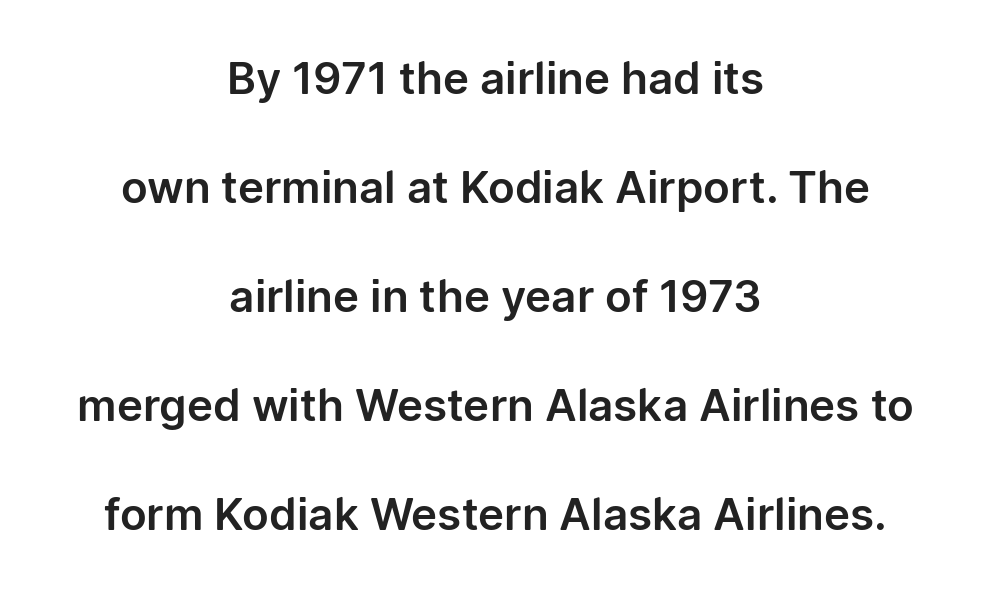
The image shows 44 px sans-serif type, upright; set centered, loose line spacing (2.48x), normal letter spacing, not underlined; low stroke contrast and a medium x-height.
